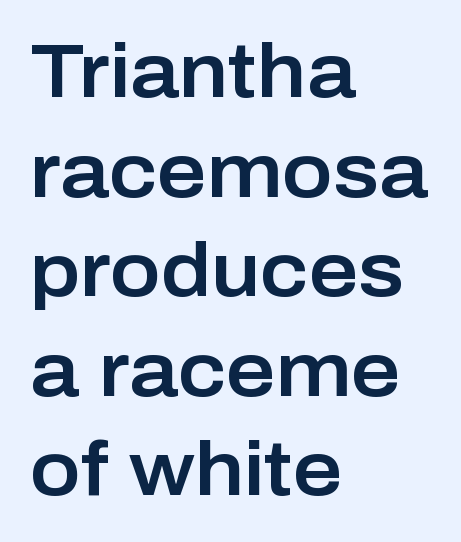
{"serif": "no", "italic": "no", "width": "normal", "stroke_contrast": "low", "x_height": "medium", "monospaced": "no", "underline": "no", "align": "left", "line_spacing": "normal", "line_spacing_ratio": 1.31, "letter_spacing": "normal", "letter_spacing_em": 0.0, "glyph_px": 76}
